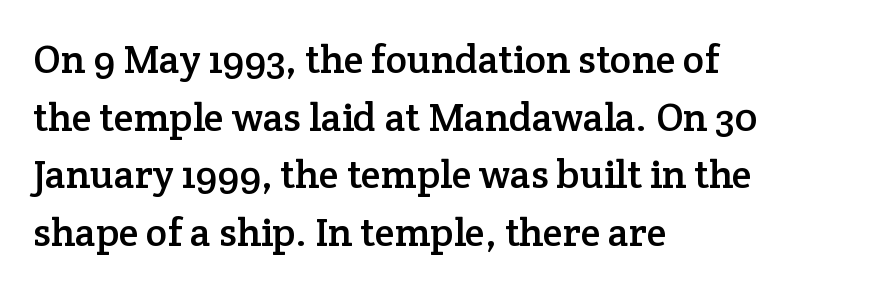
Vertical strokes here are truly vertical. The face used here is proportionally spaced, like ordinary book or web type. Only glyphs here, with clear space below each row. The glyphs in this specimen are seriffed. The vertical gap from one line to the next is medium. Default kerning and tracking; the words read as compact shapes.
